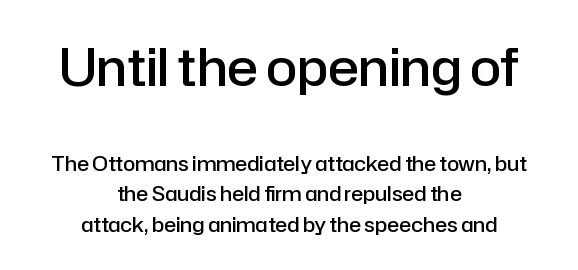
Q: Is the text bold? A: Semi-bold.
Q: Is the text italic (slanted)? A: No, it is upright.
Q: Is the typeface a serif or a sans-serif typeface? A: Sans-serif.
Q: Is the text underlined? A: No.
Q: How is the paragraph aligned? A: Centered.
Q: Is the spacing between letters normal or unusually wide? A: Normal.
Q: Is the spacing between lines tight, normal or loose? A: Normal.
Q: Which block of text is set in a larger size, the first (top) or the second (bottom)? A: The first (top) one.
Q: Width (condensed, normal, or wide)? A: Normal.
Q: Stroke contrast? A: Low.
Q: x-height? A: Medium.
Q: Monospaced? A: No.
